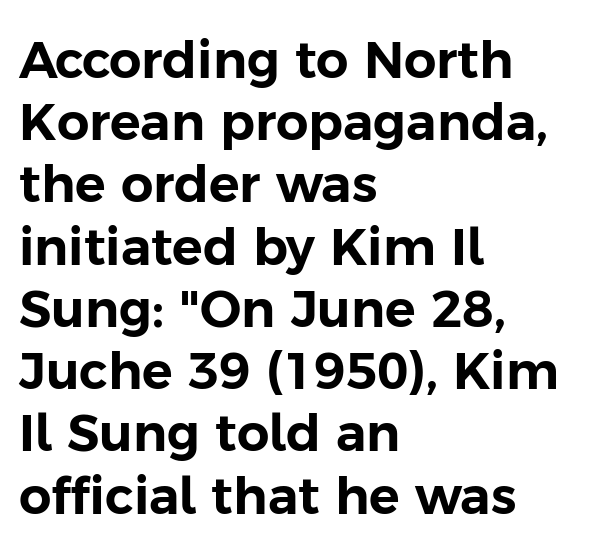
{"serif": "no", "italic": "no", "width": "normal", "stroke_contrast": "low", "x_height": "medium", "monospaced": "no", "underline": "no", "align": "left", "line_spacing_ratio": 1.22, "letter_spacing": "normal", "letter_spacing_em": 0.0, "glyph_px": 51}
